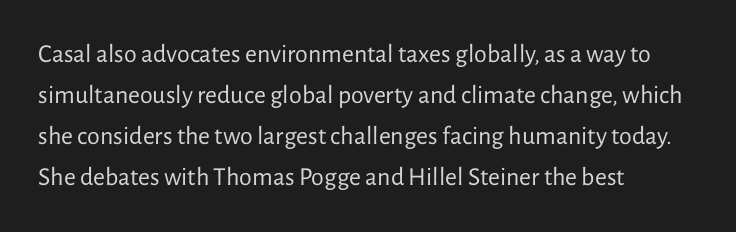
Q: Is the text bold? A: No.
Q: Is the text italic (slanted)? A: No, it is upright.
Q: Is the text underlined? A: No.
Q: How is the paragraph aligned? A: Left-aligned.
Q: Is the spacing between letters normal or unusually wide? A: Normal.
Q: Is the spacing between lines tight, normal or loose? A: Normal.
